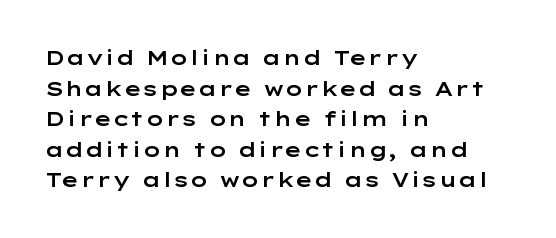
Posture: upright roman. Where is the straight margin? On the left. The passage shown stacks its lines at a standard gap. The passage shown is not underscored anywhere. The tracking reads as untouched default to a designer's eye.
